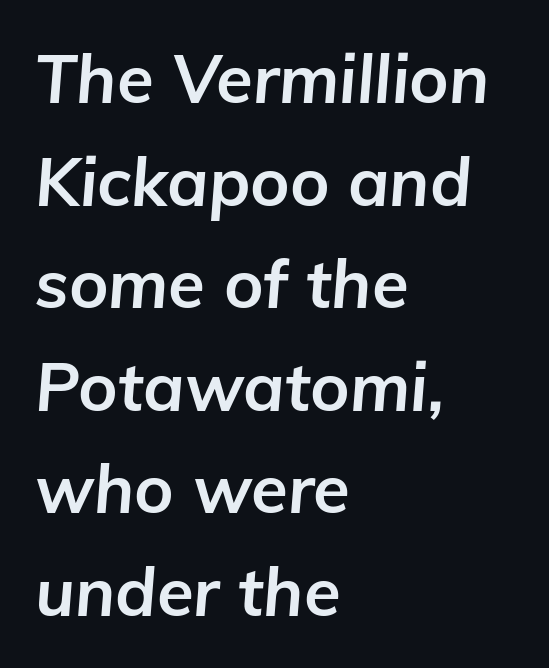
Type without underlining. A typesetter would call this proportional, since set widths differ per character. Nobody touched the tracking dial on this one. Rendered with sloped, italic letterforms. In terms of weight, the rendering is a true, heavy bold. This sample is left-justified, so line endings fall wherever the words run out.
